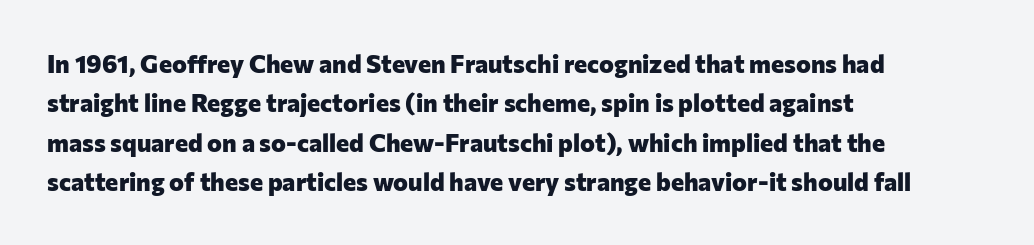
Q: Is the text bold? A: Yes.
Q: Is the text italic (slanted)? A: No, it is upright.
Q: Is the text underlined? A: No.
Q: How is the paragraph aligned? A: Left-aligned.
Q: Is the spacing between letters normal or unusually wide? A: Normal.
Q: Is the spacing between lines tight, normal or loose? A: Normal.
